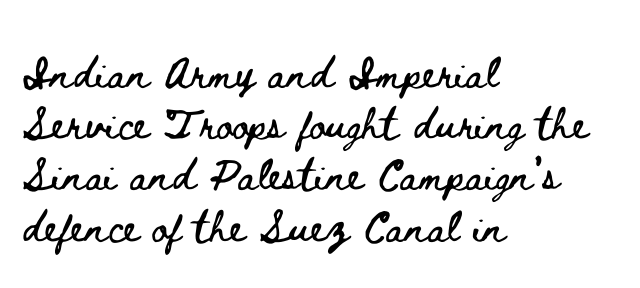
This sample keeps an unexceptional amount of space between lines. This rendering features lettering with no underline. Inter-character spacing is left at the font's built-in metrics. Leftover space on each line is placed entirely after the last word. Character widths vary here, with narrow letters taking less room than wide ones.
